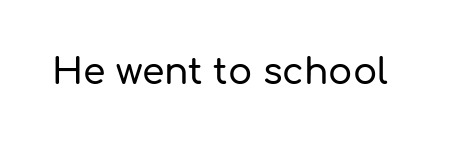
You could not count columns in this text — the font is proportionally spaced. This is roman type, the default non-slanted kind. Short note: letters normally spaced. Clear beneath every line of the passage. Font category for this specimen: sans-serif.
